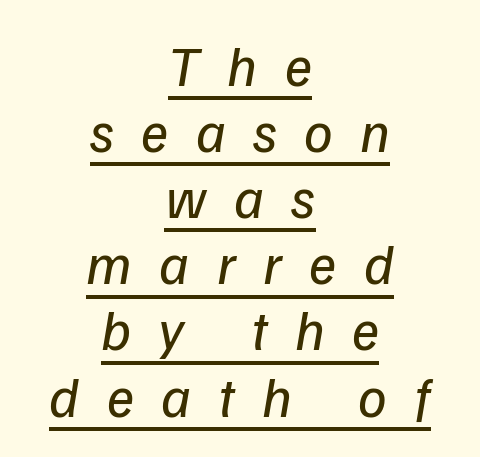
Proportional: the letters do not fall into vertical columns. A typesetter would call this heavily tracked-out type. Casual observation: everything's sitting right in the middle. The strokes are not fattened; the text isn't bold.
